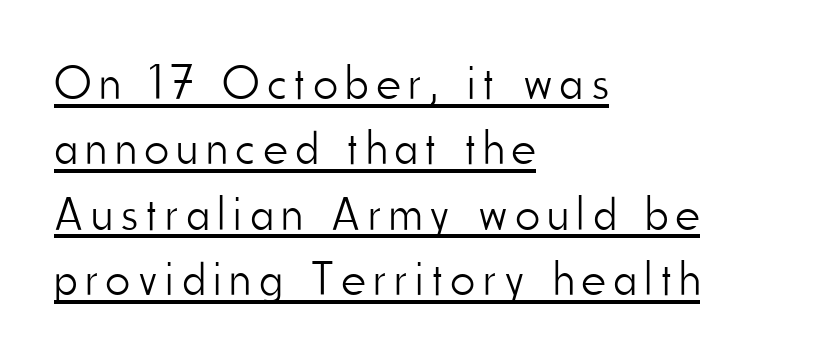
Q: Is the text bold? A: No.
Q: Is the text italic (slanted)? A: No, it is upright.
Q: Is the typeface a serif or a sans-serif typeface? A: Sans-serif.
Q: Is the text underlined? A: Yes.
Q: How is the paragraph aligned? A: Left-aligned.
Q: Is the spacing between lines tight, normal or loose? A: Normal.
Q: Width (condensed, normal, or wide)? A: Condensed.
Q: Stroke contrast? A: Low.
Q: x-height? A: Small.
Q: Monospaced? A: No.
